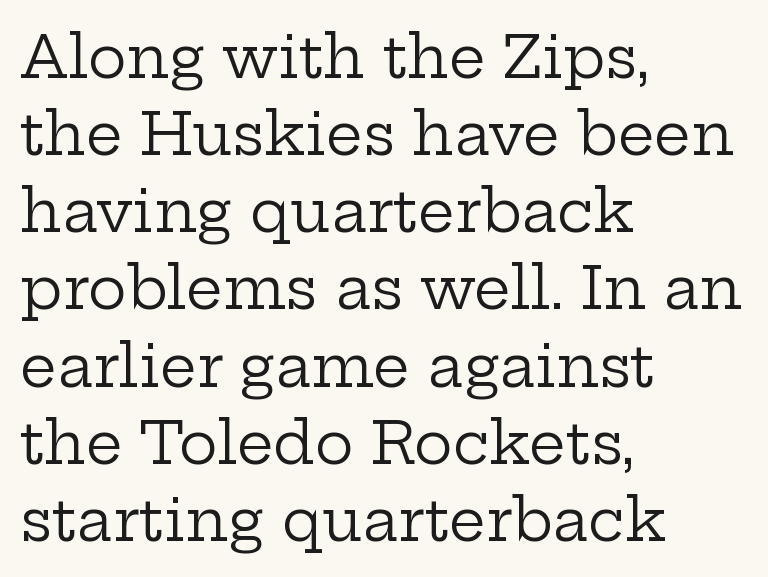
{"serif": "yes", "italic": "no", "bold": "no", "weight": "regular", "width": "wide", "stroke_contrast": "low", "x_height": "medium", "monospaced": "no", "underline": "no", "align": "left", "line_spacing": "normal", "line_spacing_ratio": 1.33, "letter_spacing": "normal", "letter_spacing_em": 0.0, "glyph_px": 58}
